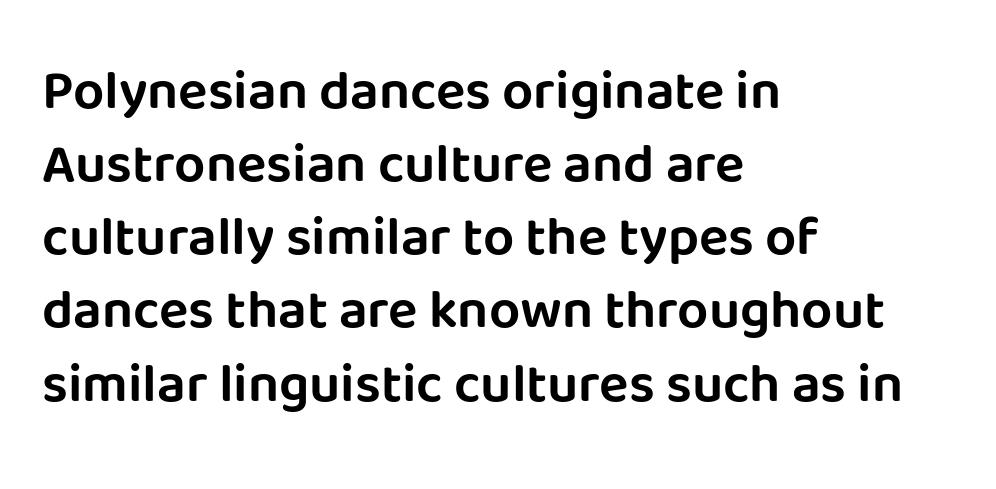
Is this a sans? Yes — the strokes have no serifs. Looks like regular typesetting: each glyph gets only the width it needs. These lines were composed using upright roman letters. Each line starts at the same left margin while the right side varies. The glyphs are unaccompanied by any horizontal stroke below them. Interline gaps are of average width in this sample.
